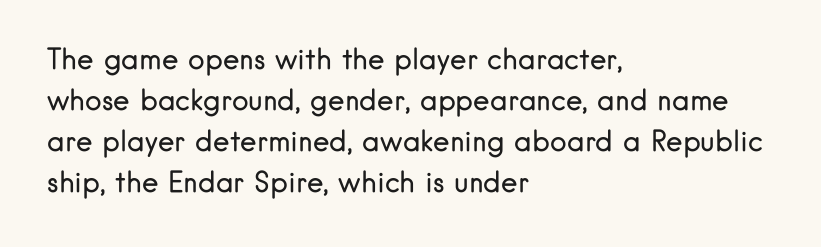
Q: Is the text bold? A: No.
Q: Is the text italic (slanted)? A: No, it is upright.
Q: Is the typeface a serif or a sans-serif typeface? A: Sans-serif.
Q: Is the text underlined? A: No.
Q: How is the paragraph aligned? A: Left-aligned.
Q: Is the spacing between letters normal or unusually wide? A: Normal.
Q: Is the spacing between lines tight, normal or loose? A: Normal.
Q: Width (condensed, normal, or wide)? A: Normal.
Q: Stroke contrast? A: Low.
Q: x-height? A: Small.
Q: Monospaced? A: No.
